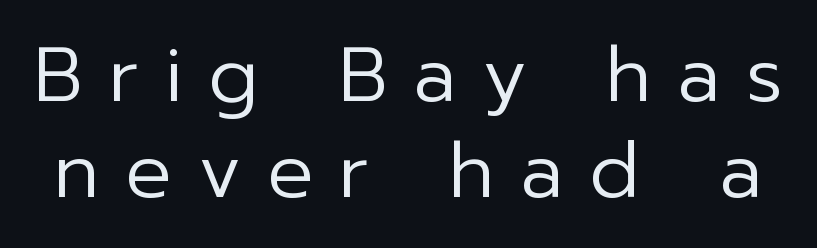
Q: Is the text bold? A: No.
Q: Is the text italic (slanted)? A: No, it is upright.
Q: Is the typeface a serif or a sans-serif typeface? A: Sans-serif.
Q: Is the text underlined? A: No.
Q: Is the spacing between letters normal or unusually wide? A: Unusually wide.
Q: Is the spacing between lines tight, normal or loose? A: Normal.
Q: Width (condensed, normal, or wide)? A: Normal.
Q: Stroke contrast? A: Low.
Q: x-height? A: Medium.
Q: Monospaced? A: No.
